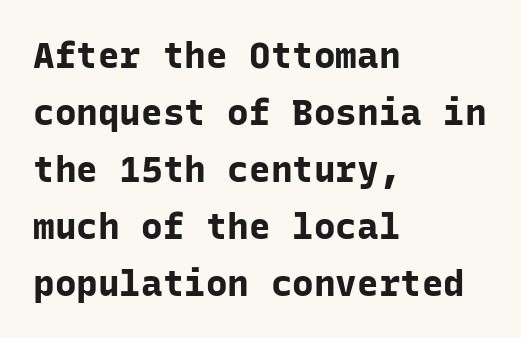
The image shows 36 px bold sans-serif type, upright, monospaced; set left-aligned, normal line spacing (1.58x), normal letter spacing, not underlined; low stroke contrast and a medium x-height.
